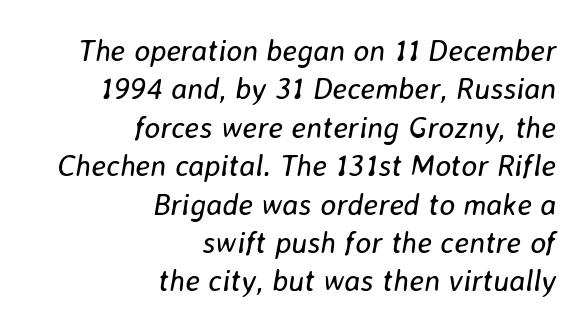
Proportional: the letters do not fall into vertical columns. Stem width sits at or under what a default text font uses. Compared with typical body copy, the letter spacing here is the same. You can tell it's italic because the verticals aren't actually vertical.
